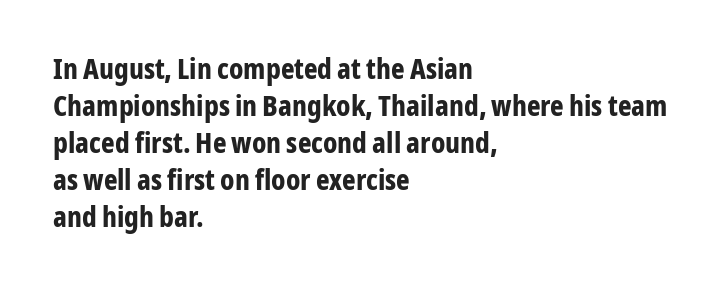
The gaps between neighbouring characters are ordinary and unremarkable. Students, observe: this is what conventionally led text looks like. The text block is weighted toward the left margin, trailing off unevenly rightward. Anything drawn beneath the words? Only blank space. Proportional: the letters do not fall into vertical columns.
